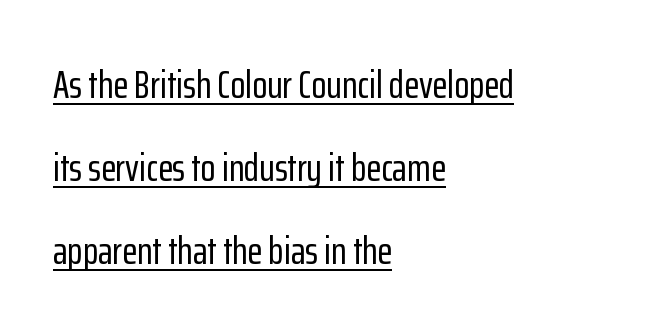
The image shows 39 px condensed sans-serif type, upright; set left-aligned, loose line spacing (2.13x), normal letter spacing, underlined; low stroke contrast and a medium x-height.
